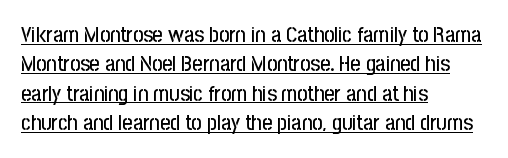
Tracking value appears to be zero — textbook default spacing. The letters stand straight up with perfectly vertical stems. The vertical gap from one line to the next is medium. This sample is left-justified, so line endings fall wherever the words run out. Decoration check: the copy is underlined.
